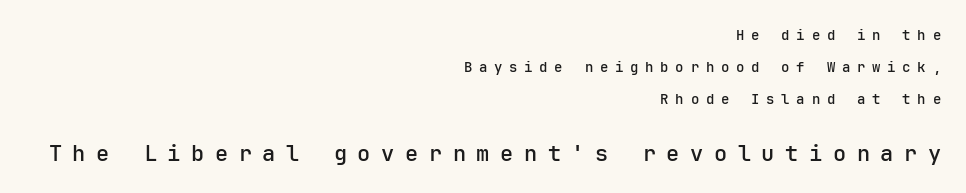
The image shows 22 px text type, upright; set right-aligned, loose line spacing (2.27x), unusually wide letter spacing (+0.48 em), not underlined; the second (bottom) block is 1.57x larger.
